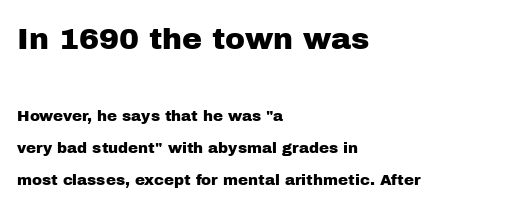
Honestly, the letter spacing is just normal — you wouldn't notice it. Clear beneath every line of the passage. Proportional: the letters do not fall into vertical columns. The type family on display is of the sans-serif kind.
